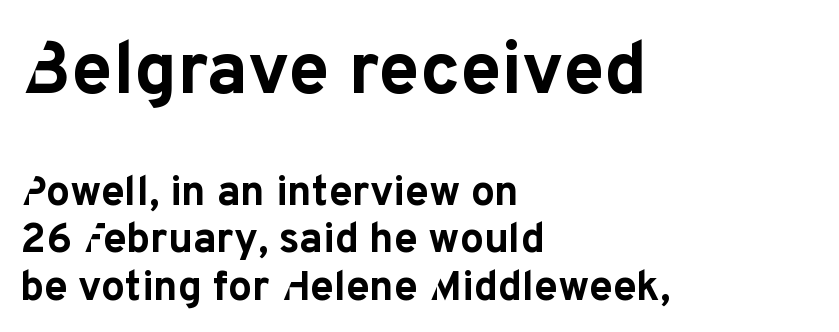
Q: Is the text bold? A: Yes.
Q: Is the text italic (slanted)? A: No, it is upright.
Q: Is the typeface a serif or a sans-serif typeface? A: Sans-serif.
Q: Is the text underlined? A: No.
Q: How is the paragraph aligned? A: Left-aligned.
Q: Is the spacing between letters normal or unusually wide? A: Normal.
Q: Is the spacing between lines tight, normal or loose? A: Tight.
Q: Which block of text is set in a larger size, the first (top) or the second (bottom)? A: The first (top) one.
Q: Width (condensed, normal, or wide)? A: Normal.
Q: Stroke contrast? A: Low.
Q: x-height? A: Medium.
Q: Monospaced? A: No.
